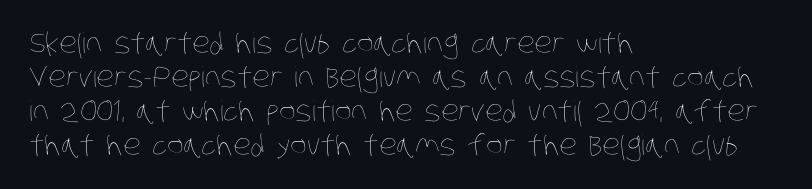
The passage shown has conventional tracking throughout. Layout note: lines flush left. The strokes are not fattened; the text isn't bold. Is this a fixed-width face? No — the glyphs have proportional, varying widths.
